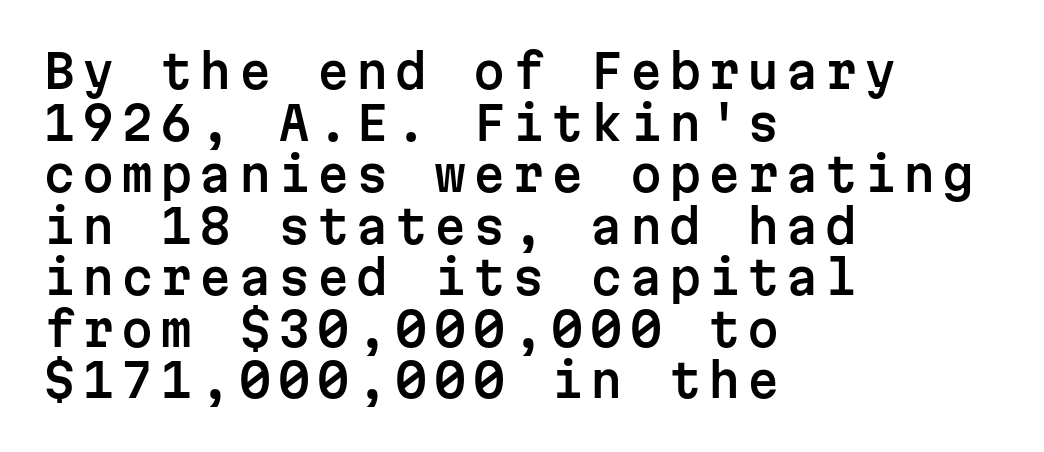
{"serif": "no", "italic": "no", "width": "normal", "stroke_contrast": "low", "x_height": "medium", "monospaced": "yes", "underline": "no", "align": "left", "line_spacing": "tight", "line_spacing_ratio": 1.12, "glyph_px": 46}
